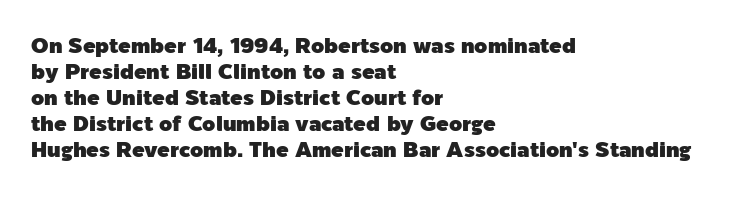
The image shows 21 px text type, upright; set left-aligned, line spacing 1.24x, normal letter spacing, not underlined.
